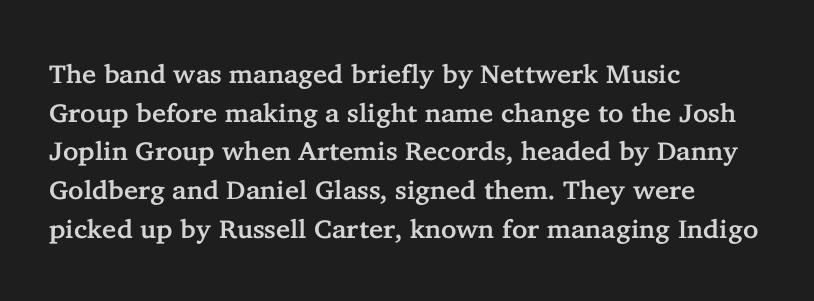
The image shows 26 px text type, upright; set left-aligned, normal line spacing (1.49x), normal letter spacing, not underlined.
